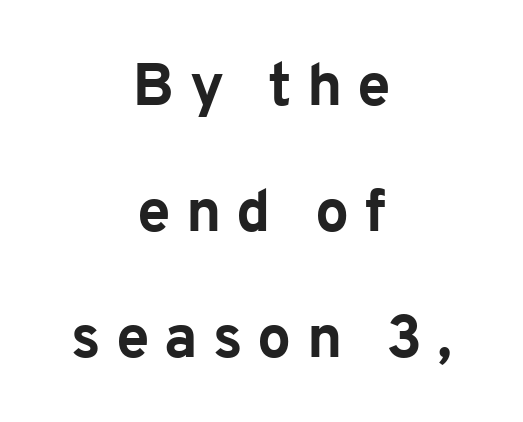
The image shows 60 px bold sans-serif type, upright; set centered, loose line spacing (2.1x), unusually wide letter spacing (+0.25 em), not underlined; low stroke contrast and a medium x-height.
